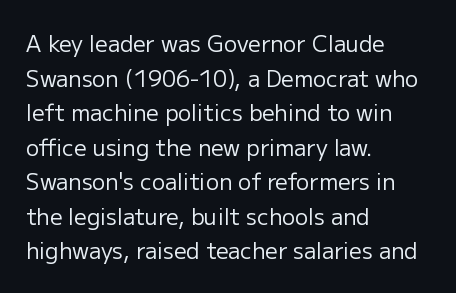
Which margin do the lines hug? The left one — the right edge is uneven. This is roman type, the default non-slanted kind. Summary of vertical rhythm: regular, with standard interline spacing. These glyphs show unthickened strokes, regular width or finer. The rendering keeps characters at their native spacing. The gap between lines stays unmarked.
